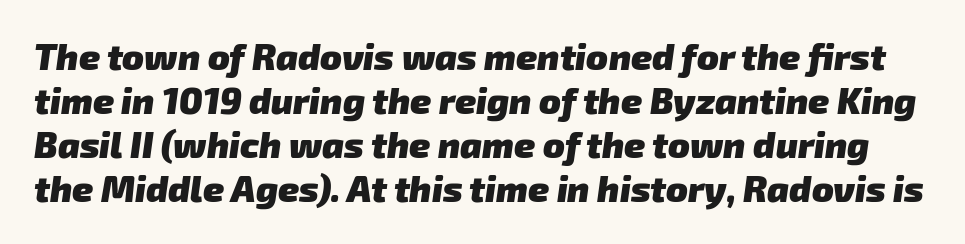
{"serif": "no", "bold": "yes", "weight": "heavy", "width": "normal", "stroke_contrast": "low", "x_height": "medium", "monospaced": "no", "underline": "no", "line_spacing_ratio": 1.22, "letter_spacing": "normal", "letter_spacing_em": 0.0, "glyph_px": 36}
